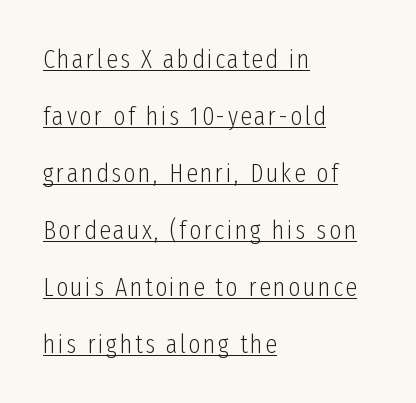
The image shows 26 px text type, upright; set left-aligned, loose line spacing (2.19x), underlined.
